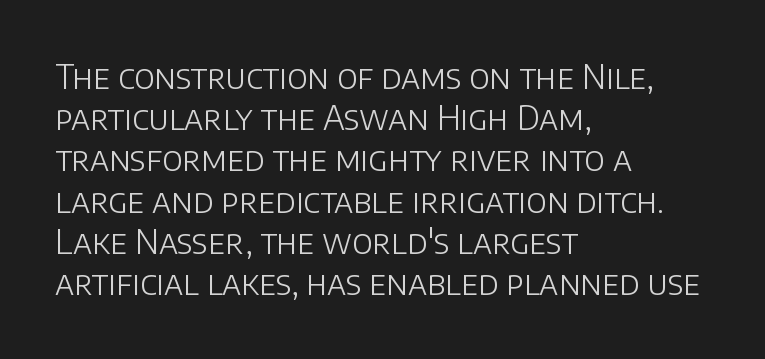
Q: Is the text bold? A: No.
Q: Is the text italic (slanted)? A: No, it is upright.
Q: Is the typeface a serif or a sans-serif typeface? A: Sans-serif.
Q: Is the text underlined? A: No.
Q: How is the paragraph aligned? A: Left-aligned.
Q: Is the spacing between letters normal or unusually wide? A: Normal.
Q: Is the spacing between lines tight, normal or loose? A: Normal.
Q: Width (condensed, normal, or wide)? A: Normal.
Q: Stroke contrast? A: Low.
Q: x-height? A: Large.
Q: Monospaced? A: No.
